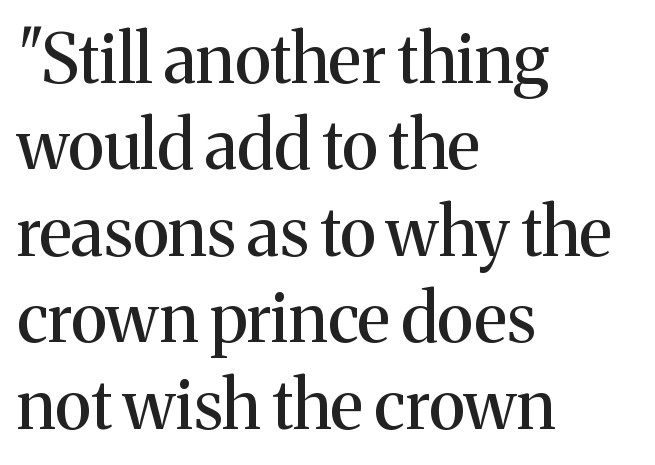
The image shows 67 px serif type, upright; set left-aligned, normal line spacing (1.29x), normal letter spacing, not underlined; medium stroke contrast and a medium x-height.
